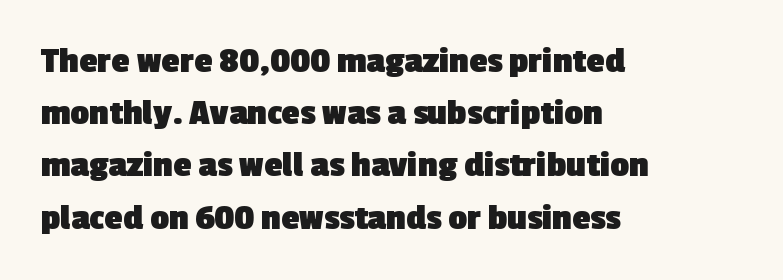
The image shows 37 px heavy sans-serif type; set left-aligned, normal line spacing (1.41x), normal letter spacing, not underlined; a medium x-height.
